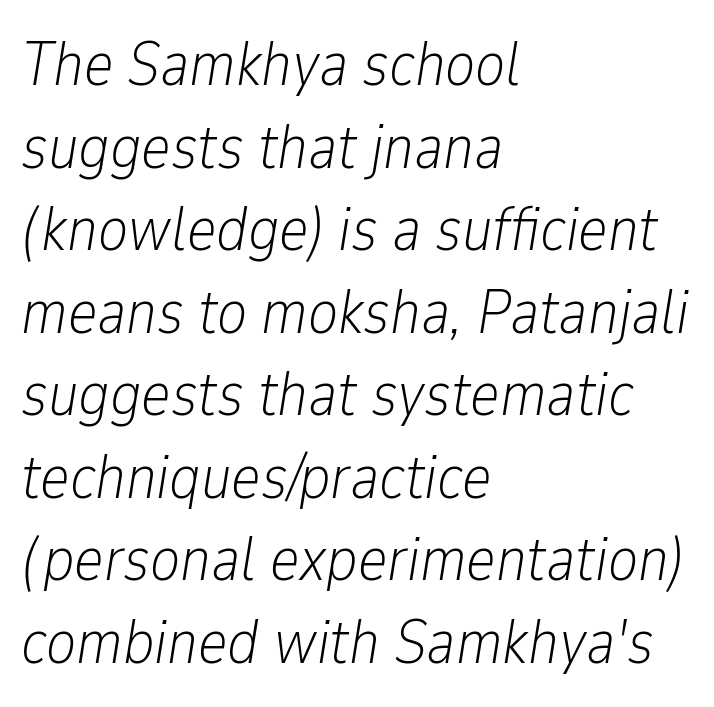
Q: Is the text bold? A: No.
Q: Is the text italic (slanted)? A: Yes, it leans right by about 9 degrees.
Q: Is the text underlined? A: No.
Q: How is the paragraph aligned? A: Left-aligned.
Q: Is the spacing between letters normal or unusually wide? A: Normal.
Q: Is the spacing between lines tight, normal or loose? A: Normal.
Q: Width (condensed, normal, or wide)? A: Condensed.
Q: Stroke contrast? A: Low.
Q: x-height? A: Medium.
Q: Monospaced? A: No.
